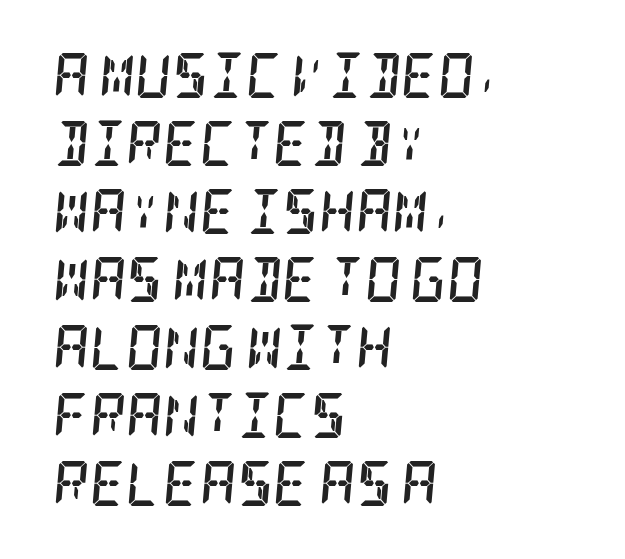
Q: Is the text bold? A: Yes.
Q: Is the text italic (slanted)? A: Yes, it leans right by about 5 degrees.
Q: Is the typeface a serif or a sans-serif typeface? A: Serif.
Q: Is the text underlined? A: No.
Q: How is the paragraph aligned? A: Left-aligned.
Q: Is the spacing between letters normal or unusually wide? A: Normal.
Q: Is the spacing between lines tight, normal or loose? A: Normal.
Q: Width (condensed, normal, or wide)? A: Condensed.
Q: Stroke contrast? A: Low.
Q: x-height? A: Large.
